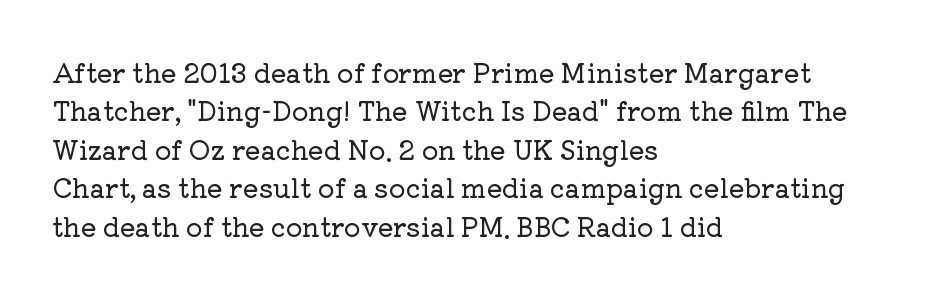
Q: Is the text italic (slanted)? A: No, it is upright.
Q: Is the text underlined? A: No.
Q: How is the paragraph aligned? A: Left-aligned.
Q: Is the spacing between letters normal or unusually wide? A: Normal.
Q: Is the spacing between lines tight, normal or loose? A: Normal.
